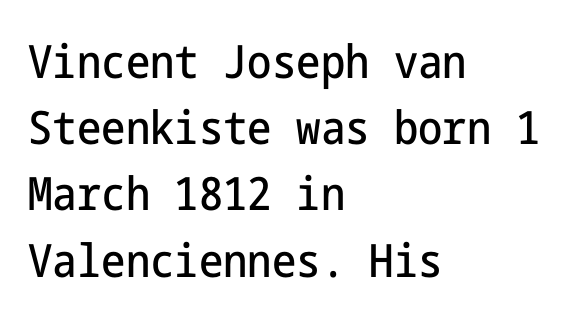
Q: Is the text italic (slanted)? A: No, it is upright.
Q: Is the typeface a serif or a sans-serif typeface? A: Sans-serif.
Q: Is the text underlined? A: No.
Q: How is the paragraph aligned? A: Left-aligned.
Q: Is the spacing between letters normal or unusually wide? A: Normal.
Q: Is the spacing between lines tight, normal or loose? A: Normal.
Q: Width (condensed, normal, or wide)? A: Condensed.
Q: Stroke contrast? A: Low.
Q: x-height? A: Medium.
